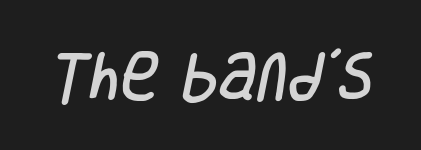
The image shows 53 px condensed sans-serif type; set normal letter spacing, not underlined; low stroke contrast and a large x-height.
